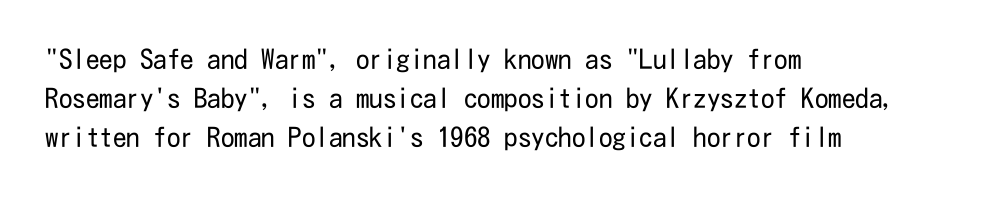
{"italic": "no", "bold": "no", "underline": "no", "align": "left", "line_spacing": "normal", "line_spacing_ratio": 1.45, "letter_spacing": "normal", "letter_spacing_em": 0.0, "glyph_px": 27}
